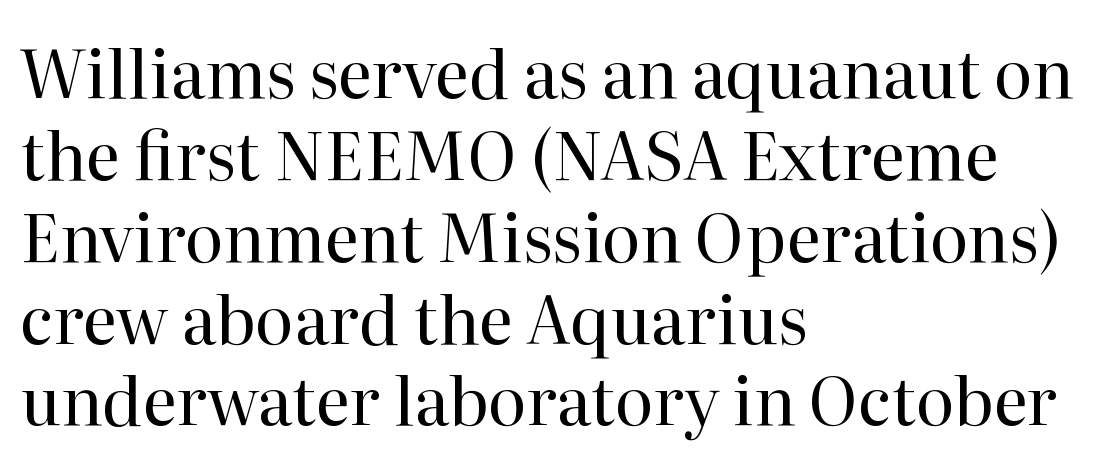
The image shows 66 px regular-weight serif type, upright; set left-aligned, line spacing 1.24x, normal letter spacing, not underlined; high stroke contrast and a medium x-height.
